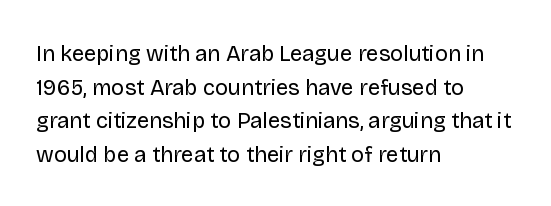
Q: Is the text bold? A: No.
Q: Is the text italic (slanted)? A: No, it is upright.
Q: Is the text underlined? A: No.
Q: How is the paragraph aligned? A: Left-aligned.
Q: Is the spacing between letters normal or unusually wide? A: Normal.
Q: Is the spacing between lines tight, normal or loose? A: Normal.
